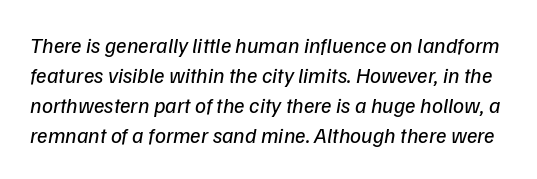
{"italic": "yes", "lean": "right", "slant_degrees": 9, "bold": "no", "underline": "no", "line_spacing": "normal", "line_spacing_ratio": 1.37, "letter_spacing": "normal", "letter_spacing_em": 0.0, "glyph_px": 22}
